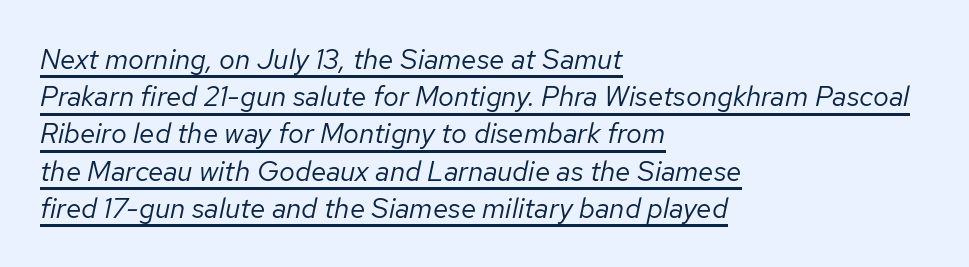
The image shows 28 px regular-weight type, italic (leaning right); set left-aligned, normal line spacing (1.33x), normal letter spacing, underlined; low stroke contrast and a medium x-height.
